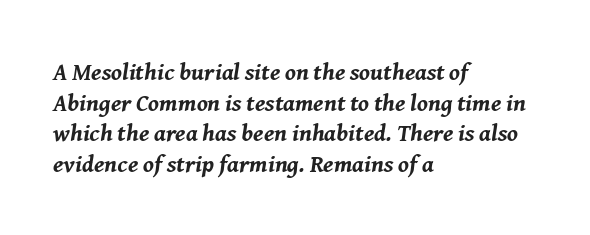
{"italic": "yes", "lean": "right", "slant_degrees": 8, "bold": "yes", "underline": "no", "align": "left", "line_spacing": "normal", "line_spacing_ratio": 1.28, "letter_spacing": "normal", "letter_spacing_em": 0.0, "glyph_px": 24}
